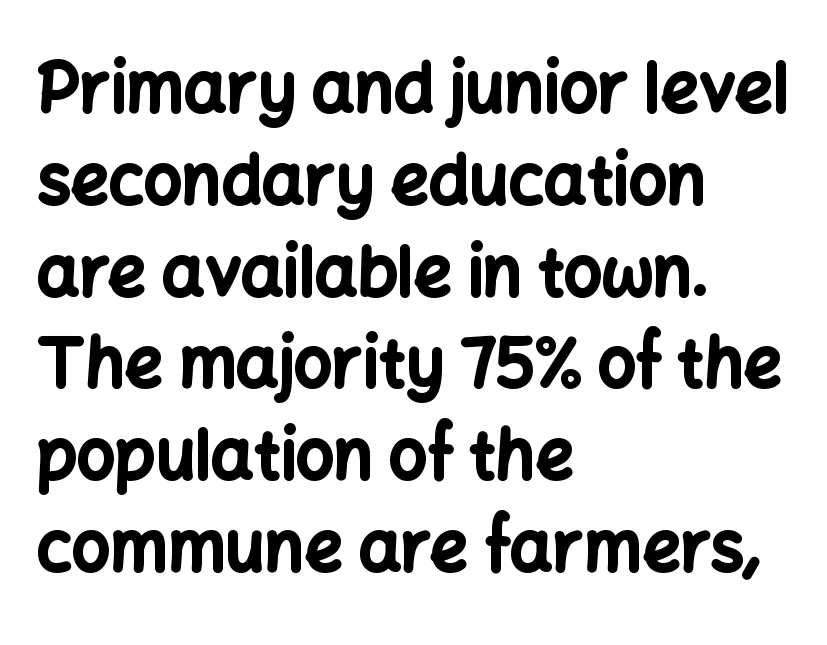
{"serif": "no", "italic": "no", "bold": "yes", "weight": "bold", "width": "normal", "stroke_contrast": "low", "x_height": "medium", "monospaced": "no", "underline": "no", "align": "left", "line_spacing": "normal", "line_spacing_ratio": 1.37, "letter_spacing": "normal", "letter_spacing_em": 0.0, "glyph_px": 67}
